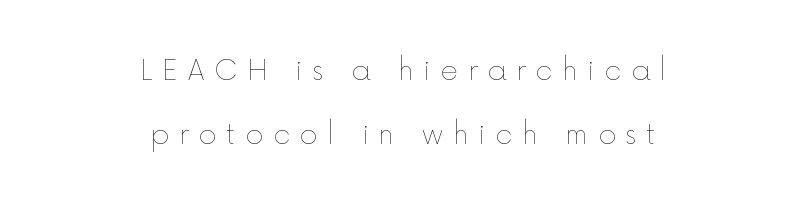
{"italic": "no", "bold": "no", "underline": "no", "align": "center", "line_spacing": "loose", "line_spacing_ratio": 2.36, "letter_spacing": "wide", "letter_spacing_em": 0.36, "glyph_px": 27}
